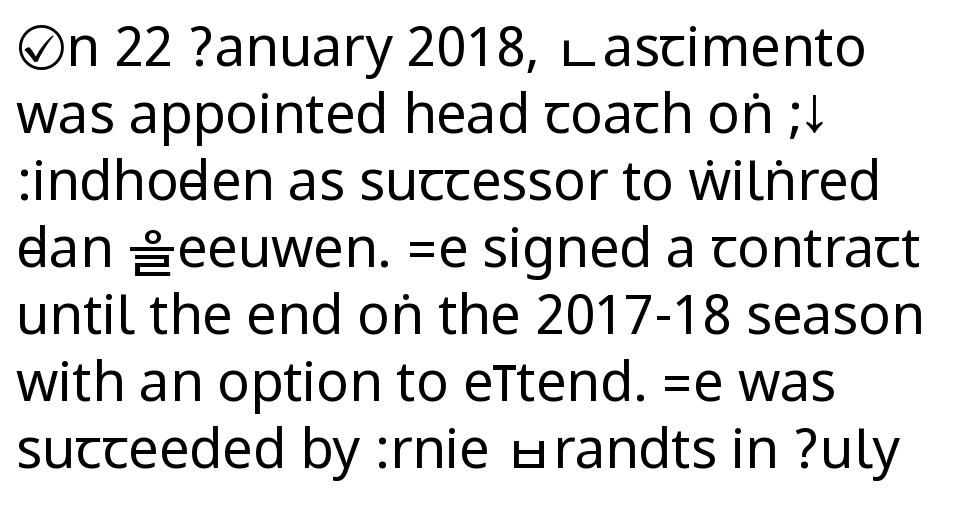
The gaps between neighbouring characters are ordinary and unremarkable. A quiet, ordinary-to-light weight characterises the typeface. The baseline area is clear. Tall strokes in this sample are plumb rather than angled. Examine the stroke ends and you'll find no serifs. Teacher's note: observe the even left margin — that is flush-left alignment.
